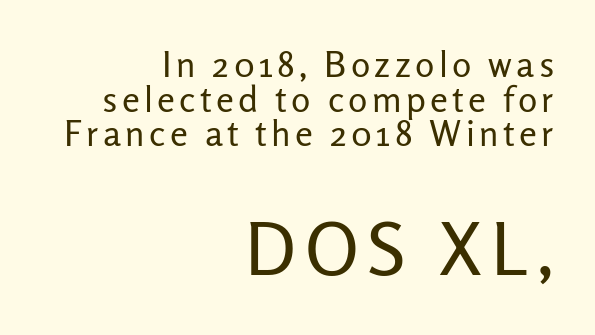
The image shows 73 px regular-weight sans-serif type, upright; set right-aligned, tight line spacing (0.96x), not underlined; the second (bottom) block is 2.03x larger; low stroke contrast and a medium x-height.
